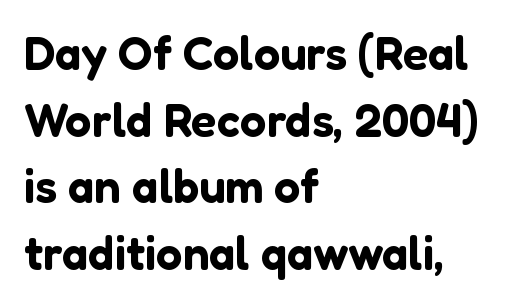
Q: Is the text italic (slanted)? A: No, it is upright.
Q: Is the typeface a serif or a sans-serif typeface? A: Sans-serif.
Q: Is the text underlined? A: No.
Q: How is the paragraph aligned? A: Left-aligned.
Q: Is the spacing between letters normal or unusually wide? A: Normal.
Q: Is the spacing between lines tight, normal or loose? A: Normal.
Q: Width (condensed, normal, or wide)? A: Normal.
Q: Stroke contrast? A: Low.
Q: x-height? A: Medium.
Q: Monospaced? A: No.
